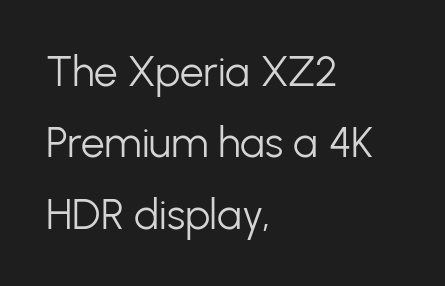
{"serif": "no", "italic": "no", "bold": "no", "weight": "light", "width": "normal", "stroke_contrast": "low", "x_height": "medium", "monospaced": "no", "underline": "no", "align": "left", "line_spacing": "normal", "line_spacing_ratio": 1.7, "letter_spacing": "normal", "letter_spacing_em": 0.0, "glyph_px": 42}
